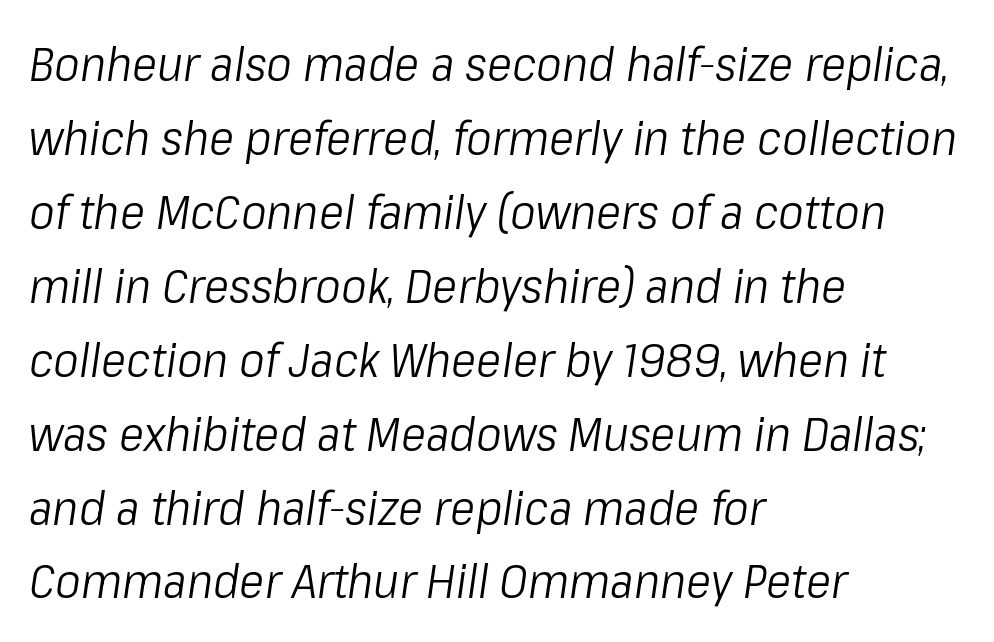
Q: Is the text bold? A: No.
Q: Is the text italic (slanted)? A: Yes, it leans right by about 8 degrees.
Q: Is the text underlined? A: No.
Q: How is the paragraph aligned? A: Left-aligned.
Q: Is the spacing between letters normal or unusually wide? A: Normal.
Q: Is the spacing between lines tight, normal or loose? A: Normal.
Q: Width (condensed, normal, or wide)? A: Condensed.
Q: Stroke contrast? A: Low.
Q: x-height? A: Medium.
Q: Monospaced? A: No.
